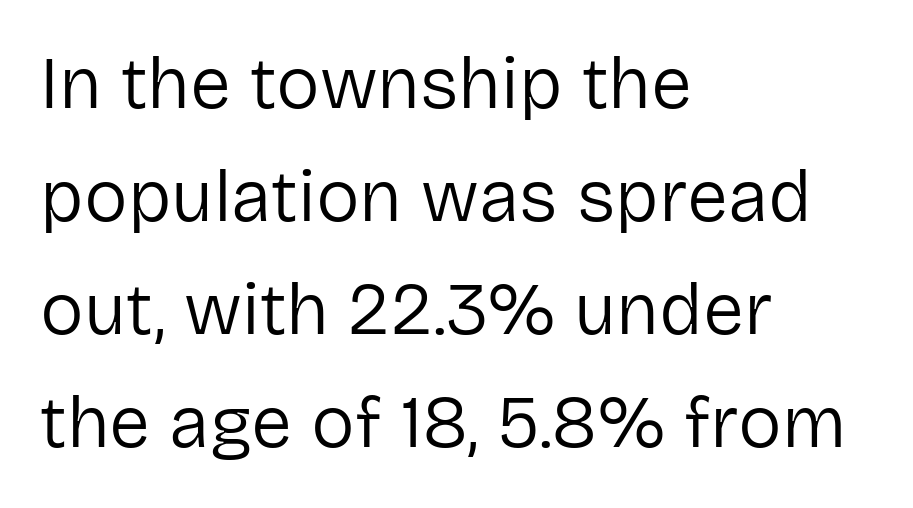
{"serif": "no", "italic": "no", "bold": "no", "weight": "regular", "width": "normal", "stroke_contrast": "low", "x_height": "medium", "monospaced": "no", "underline": "no", "align": "left", "line_spacing": "normal", "line_spacing_ratio": 1.55, "letter_spacing": "normal", "letter_spacing_em": 0.0, "glyph_px": 73}
